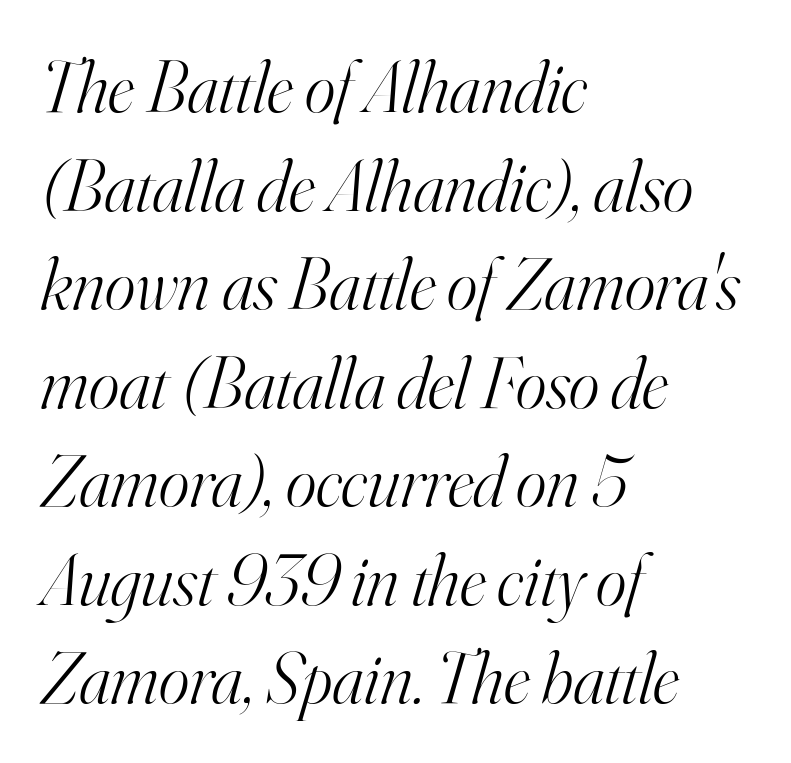
{"serif": "yes", "italic": "yes", "lean": "right", "slant_degrees": 16, "bold": "no", "weight": "light", "width": "normal", "stroke_contrast": "high", "x_height": "small", "monospaced": "no", "underline": "no", "align": "left", "line_spacing": "normal", "line_spacing_ratio": 1.35, "letter_spacing": "normal", "letter_spacing_em": 0.0, "glyph_px": 73}
